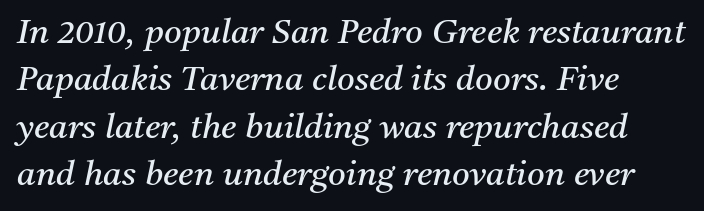
The image shows 34 px regular-weight serif type, italic (leaning right); set left-aligned, normal line spacing (1.39x), normal letter spacing, not underlined; medium stroke contrast and a medium x-height.
